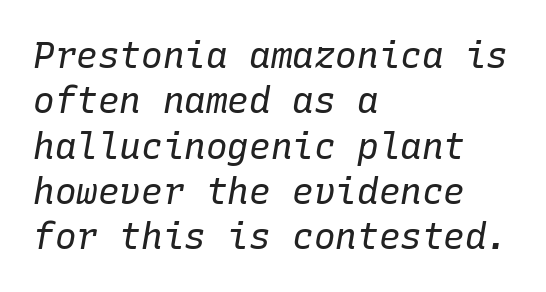
Q: Is the text bold? A: No.
Q: Is the text italic (slanted)? A: Yes, it leans right by about 10 degrees.
Q: Is the text underlined? A: No.
Q: How is the paragraph aligned? A: Left-aligned.
Q: Is the spacing between letters normal or unusually wide? A: Normal.
Q: Is the spacing between lines tight, normal or loose? A: Normal.
Q: Width (condensed, normal, or wide)? A: Normal.
Q: Stroke contrast? A: Low.
Q: x-height? A: Medium.
Q: Monospaced? A: Yes.
